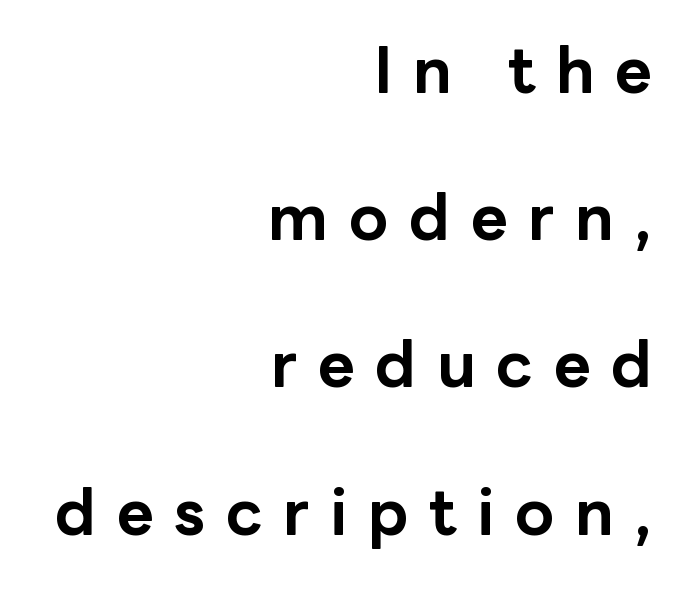
Q: Is the text bold? A: Yes.
Q: Is the text italic (slanted)? A: No, it is upright.
Q: Is the typeface a serif or a sans-serif typeface? A: Sans-serif.
Q: Is the text underlined? A: No.
Q: How is the paragraph aligned? A: Right-aligned.
Q: Is the spacing between letters normal or unusually wide? A: Unusually wide.
Q: Is the spacing between lines tight, normal or loose? A: Loose.
Q: Width (condensed, normal, or wide)? A: Normal.
Q: Stroke contrast? A: Low.
Q: x-height? A: Medium.
Q: Monospaced? A: No.
